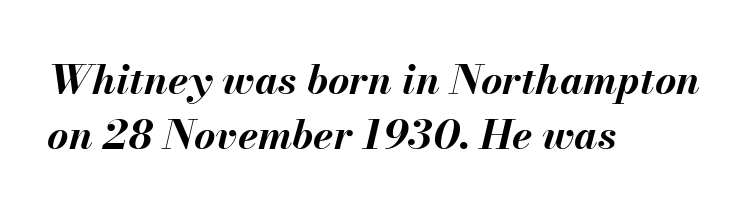
If you drew a ruler down the left edge, every line would touch it. Anything drawn beneath the words? Only blank space. The passage shown leans; its letterforms are oblique. Here the glyphs are tracked normally, forming tight word shapes. The font is running at its bold setting. Do the characters align in a grid? No, the font is proportional.
